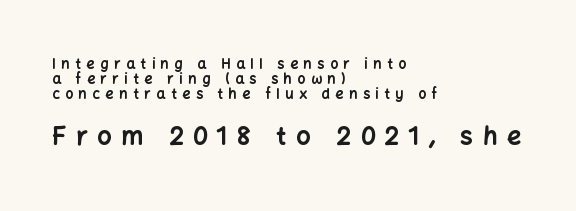
{"italic": "no", "bold": "yes", "underline": "no", "align": "left", "line_spacing": "tight", "line_spacing_ratio": 1.06, "letter_spacing": "wide", "letter_spacing_em": 0.4, "larger_block": "second", "size_ratio": 1.79, "glyph_px": 25}
